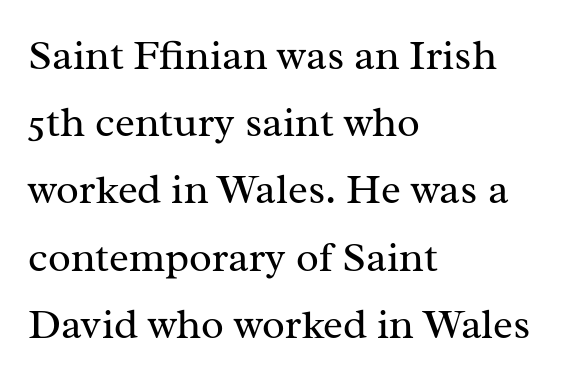
Q: Is the text bold? A: No.
Q: Is the text italic (slanted)? A: No, it is upright.
Q: Is the typeface a serif or a sans-serif typeface? A: Serif.
Q: Is the text underlined? A: No.
Q: How is the paragraph aligned? A: Left-aligned.
Q: Is the spacing between letters normal or unusually wide? A: Normal.
Q: Is the spacing between lines tight, normal or loose? A: Normal.
Q: Width (condensed, normal, or wide)? A: Normal.
Q: Stroke contrast? A: Medium.
Q: x-height? A: Medium.
Q: Monospaced? A: No.
